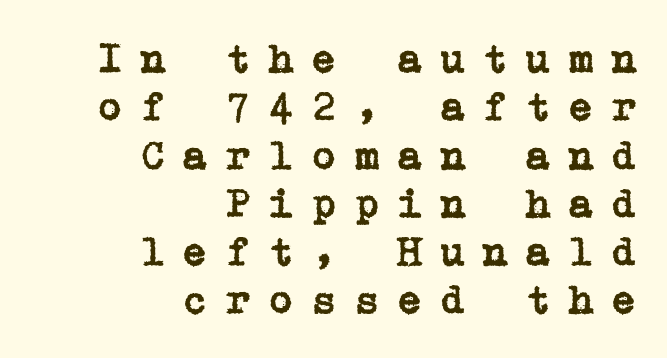
The image shows 42 px serif type, upright; set right-aligned, tight line spacing (1.15x), unusually wide letter spacing (+0.4 em), not underlined; low stroke contrast and a medium x-height.
